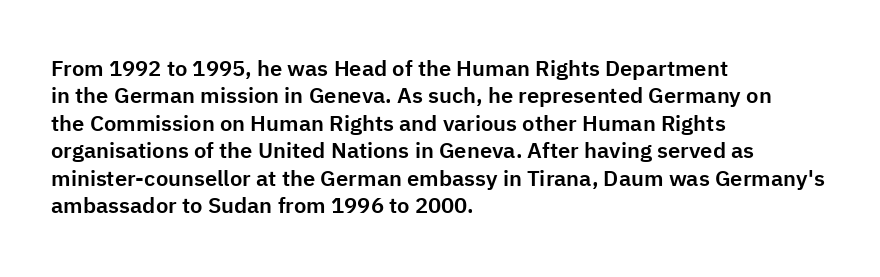
Letter spacing: default. Words float on clear page, feet unadorned. Every stem runs plumb, perpendicular to the baseline. Is there much room between lines? A standard amount, neither cramped nor airy. Reading down the block, your eye returns to a fixed left position each line.
